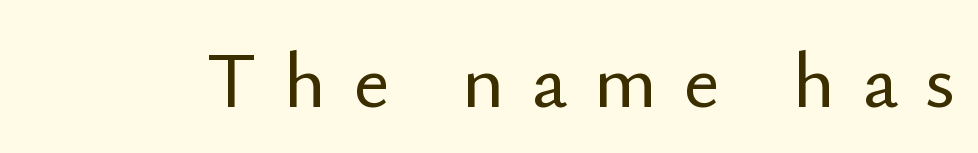
Q: Is the text italic (slanted)? A: No, it is upright.
Q: Is the typeface a serif or a sans-serif typeface? A: Sans-serif.
Q: Is the text underlined? A: No.
Q: Is the spacing between letters normal or unusually wide? A: Unusually wide.
Q: Width (condensed, normal, or wide)? A: Normal.
Q: Stroke contrast? A: Low.
Q: x-height? A: Small.
Q: Monospaced? A: No.
